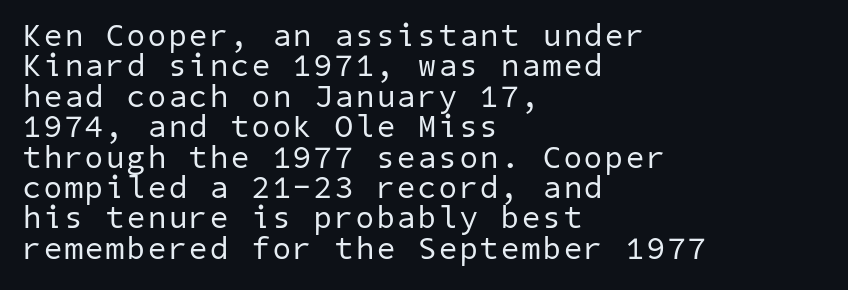
{"serif": "no", "bold": "no", "weight": "regular", "width": "normal", "stroke_contrast": "low", "x_height": "medium", "underline": "no", "align": "left", "line_spacing": "tight", "line_spacing_ratio": 0.95, "glyph_px": 32}
